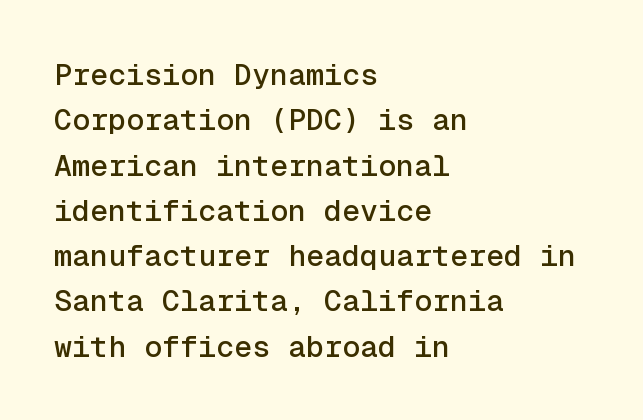
{"serif": "no", "italic": "no", "width": "normal", "x_height": "medium", "monospaced": "yes", "underline": "no", "align": "left", "line_spacing": "normal", "line_spacing_ratio": 1.51, "letter_spacing": "normal", "letter_spacing_em": 0.0, "glyph_px": 30}
